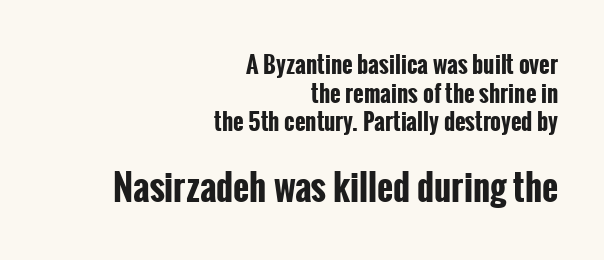
{"serif": "no", "italic": "no", "bold": "yes", "weight": "bold", "width": "condensed", "stroke_contrast": "low", "x_height": "medium", "monospaced": "no", "underline": "no", "align": "right", "line_spacing": "normal", "line_spacing_ratio": 1.25, "letter_spacing": "normal", "letter_spacing_em": 0.0, "larger_block": "second", "size_ratio": 1.52, "glyph_px": 35}
